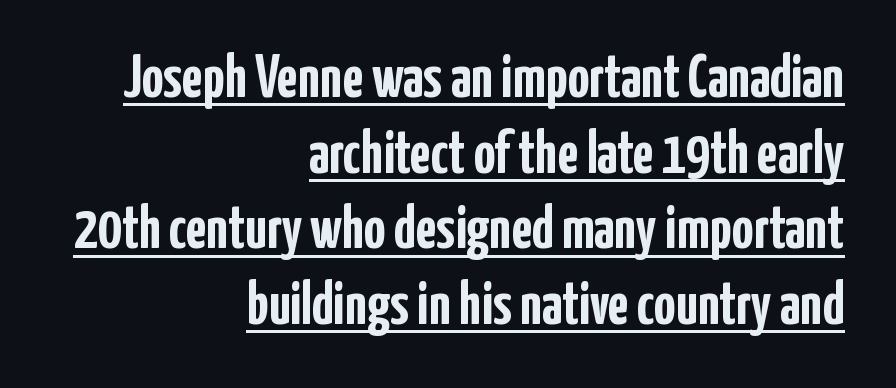
The image shows 60 px semibold, condensed sans-serif type, upright; set right-aligned, normal line spacing (1.26x), normal letter spacing, underlined; low stroke contrast and a medium x-height.
